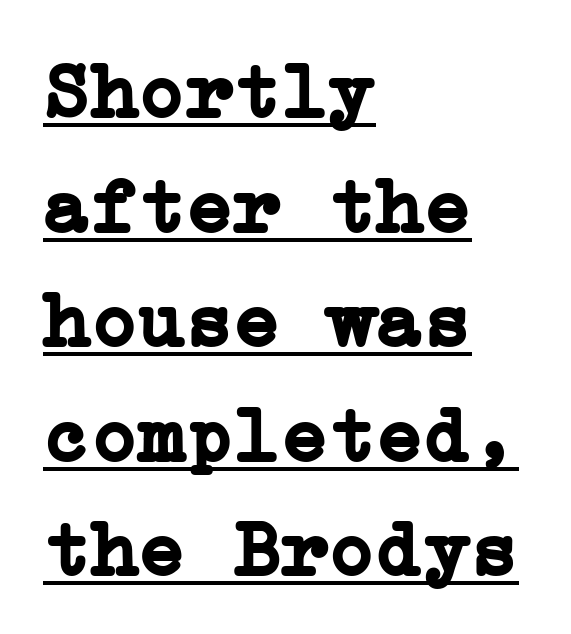
Q: Is the text bold? A: Yes.
Q: Is the text italic (slanted)? A: No, it is upright.
Q: Is the typeface a serif or a sans-serif typeface? A: Serif.
Q: Is the text underlined? A: Yes.
Q: How is the paragraph aligned? A: Left-aligned.
Q: Is the spacing between letters normal or unusually wide? A: Normal.
Q: Is the spacing between lines tight, normal or loose? A: Normal.
Q: Width (condensed, normal, or wide)? A: Normal.
Q: Stroke contrast? A: Low.
Q: x-height? A: Medium.
